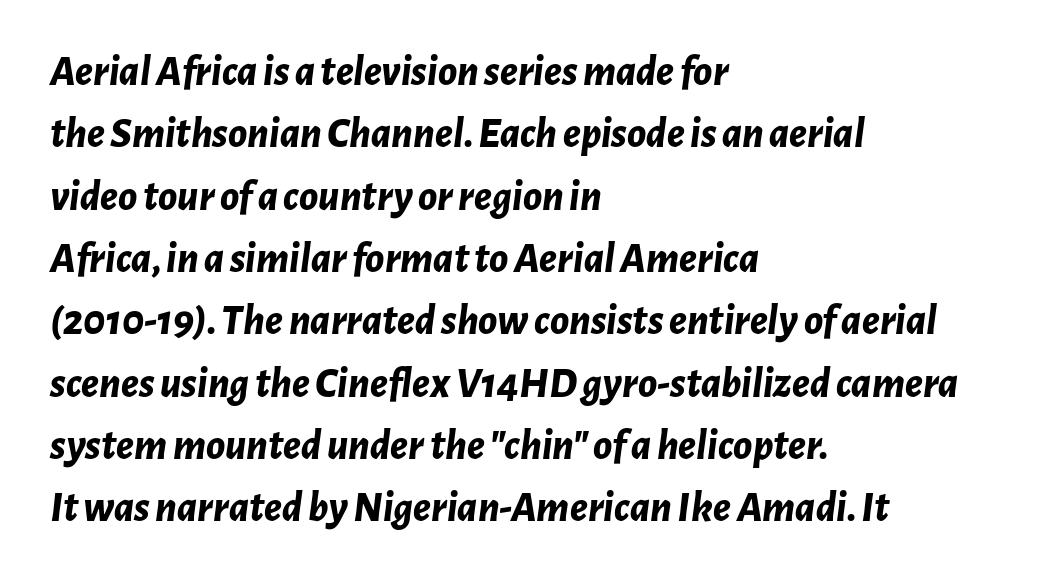
Q: Is the text bold? A: Yes.
Q: Is the text italic (slanted)? A: Yes, it leans right by about 7 degrees.
Q: Is the text underlined? A: No.
Q: How is the paragraph aligned? A: Left-aligned.
Q: Is the spacing between letters normal or unusually wide? A: Normal.
Q: Is the spacing between lines tight, normal or loose? A: Normal.
Q: Width (condensed, normal, or wide)? A: Normal.
Q: Stroke contrast? A: Low.
Q: x-height? A: Medium.
Q: Monospaced? A: No.
